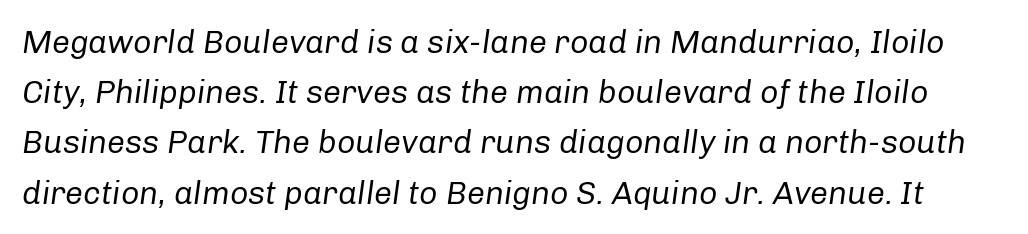
The glyphs look as if they've been sheared to an angle. Words appear dense and cohesive because spacing is normal. A bare baseline throughout the passage. The cut favours lightness, reaching ordinary text weight at its darkest. What's the leading like? Ordinary, nothing unusual.
